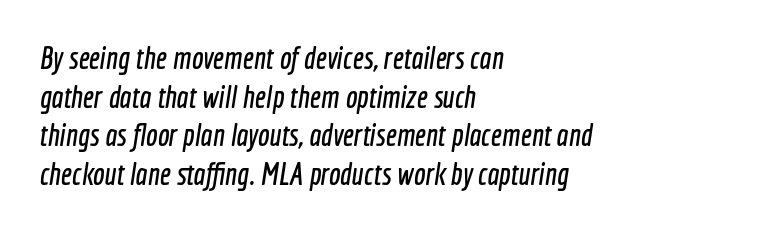
{"serif": "no", "width": "condensed", "x_height": "medium", "monospaced": "no", "underline": "no", "align": "left", "line_spacing": "normal", "line_spacing_ratio": 1.25, "letter_spacing": "normal", "letter_spacing_em": 0.0, "glyph_px": 31}
